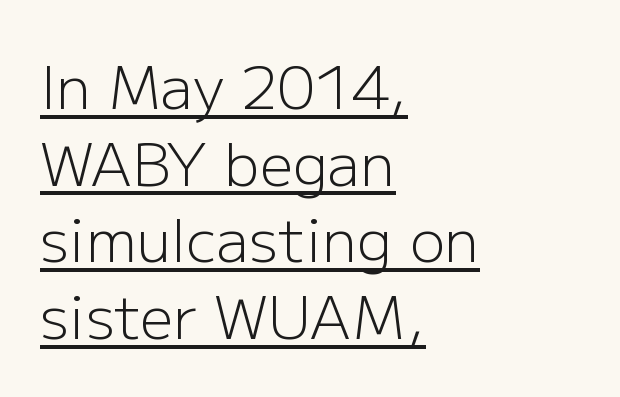
Q: Is the text bold? A: No.
Q: Is the text italic (slanted)? A: No, it is upright.
Q: Is the typeface a serif or a sans-serif typeface? A: Sans-serif.
Q: Is the text underlined? A: Yes.
Q: How is the paragraph aligned? A: Left-aligned.
Q: Is the spacing between letters normal or unusually wide? A: Normal.
Q: Is the spacing between lines tight, normal or loose? A: Normal.
Q: Width (condensed, normal, or wide)? A: Normal.
Q: Stroke contrast? A: Low.
Q: x-height? A: Medium.
Q: Monospaced? A: No.
